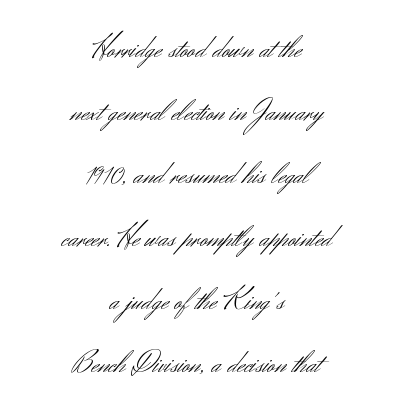
Proportional: the letters do not fall into vertical columns. Typeset on center — no edge is straight. The strokes carry an ordinary text weight at most. Students, note that the glyphs here touch the page at normal intervals.
